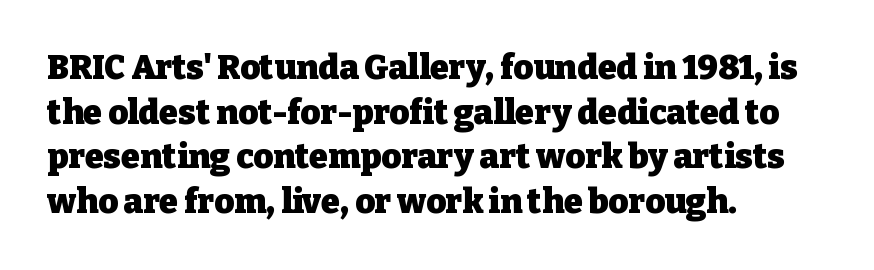
The image shows 34 px heavy serif type, upright; set left-aligned, normal line spacing (1.31x), normal letter spacing, not underlined; low stroke contrast and a medium x-height.
